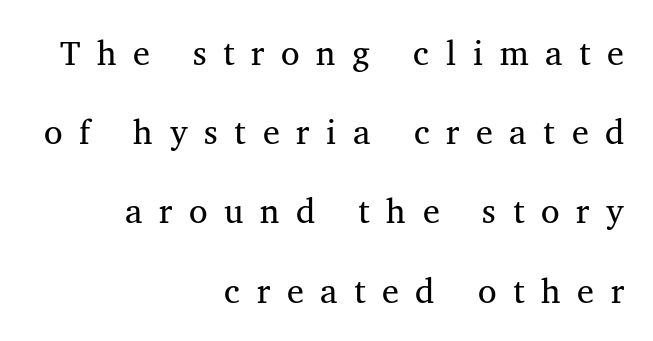
The image shows 34 px serif type, upright; set right-aligned, loose line spacing (2.33x), unusually wide letter spacing (+0.49 em), not underlined; medium stroke contrast and a medium x-height.
